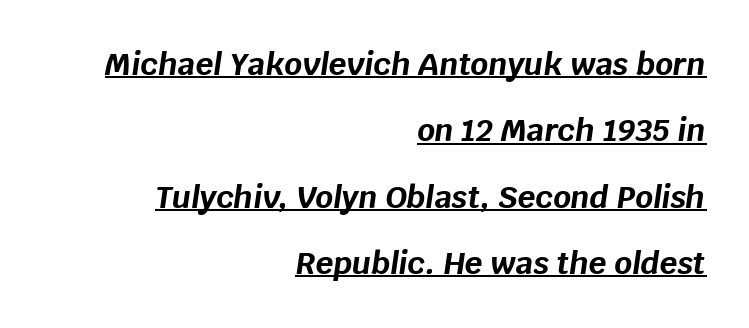
{"italic": "yes", "lean": "right", "slant_degrees": 8, "bold": "yes", "weight": "bold", "width": "normal", "stroke_contrast": "low", "x_height": "large", "monospaced": "no", "underline": "yes", "align": "right", "line_spacing": "loose", "line_spacing_ratio": 2.14, "letter_spacing": "normal", "letter_spacing_em": 0.0, "glyph_px": 31}
